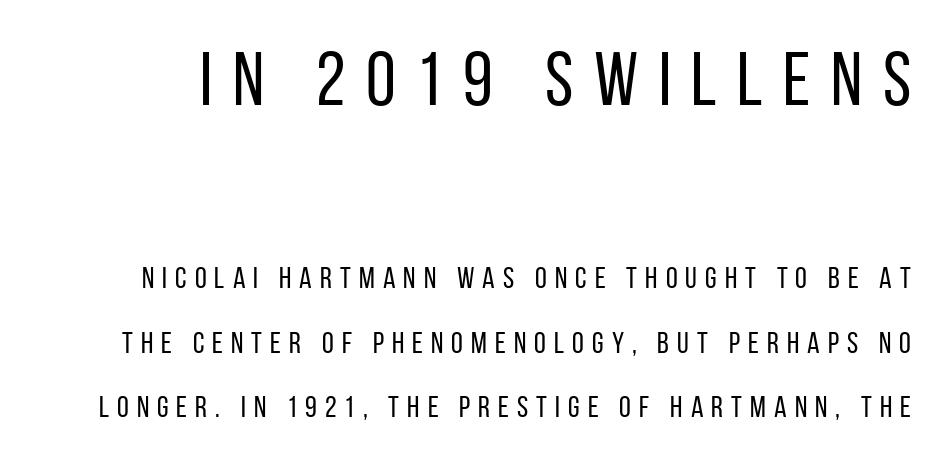
The image shows 76 px regular-weight, condensed sans-serif type, upright; set loose line spacing (2.15x), unusually wide letter spacing (+0.27 em), not underlined; the first (top) block is 2.53x larger; low stroke contrast and a large x-height.
